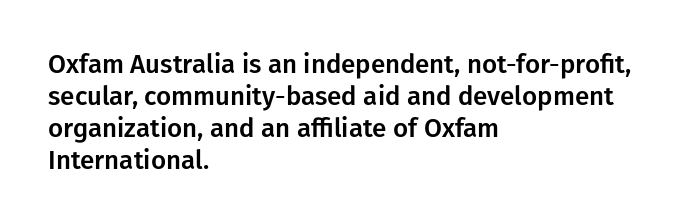
Standard letterfit; no display-style spreading of the glyphs. The string is rendered with underlining switched off. Compared with a centered layout, this one pins lines to the left instead. Vertical strokes here are truly vertical.
